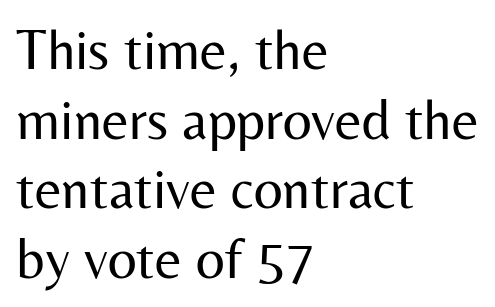
The image shows 57 px regular-weight sans-serif type, upright; set left-aligned, line spacing 1.22x, normal letter spacing, not underlined; medium stroke contrast and a medium x-height.
